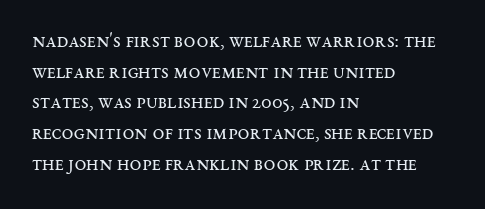
The strip under each line holds only bare page. The lines in this sample share a left origin and differ only in where they stop. The block of text has a typical density, with ordinary space between rows. A typesetter would call this zero additional tracking. Each stroke keeps to a modest, everyday thickness or less. Style check: upright.
